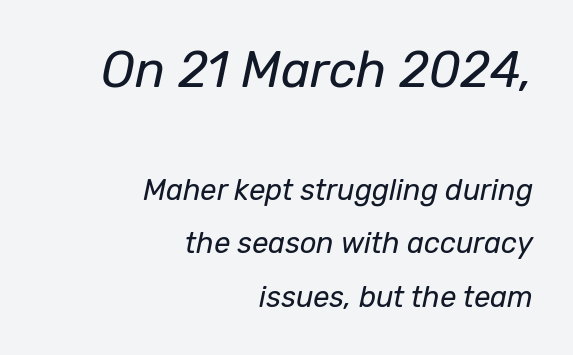
Q: Is the text bold? A: No.
Q: Is the text italic (slanted)? A: Yes, it leans right by about 12 degrees.
Q: Is the text underlined? A: No.
Q: How is the paragraph aligned? A: Right-aligned.
Q: Is the spacing between letters normal or unusually wide? A: Normal.
Q: Which block of text is set in a larger size, the first (top) or the second (bottom)? A: The first (top) one.
Q: Width (condensed, normal, or wide)? A: Normal.
Q: Stroke contrast? A: Low.
Q: x-height? A: Medium.
Q: Monospaced? A: No.
